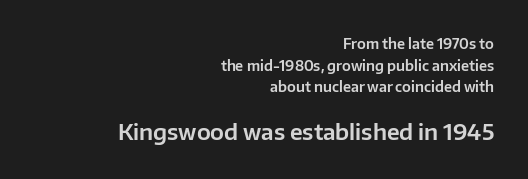
The space directly below the letters is spotless. Line spacing here is normal. The typography opts for an upright posture over an oblique one. The horizontal fit of the characters is conventional and even. Typesetter's note — lower block bumped up in size, upper block left smaller. Visually the block forms a straight wall on the right and a jagged coastline on the left.
